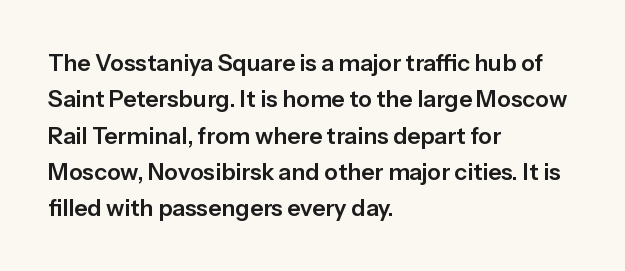
Style check: upright. Honestly, the letter spacing is just normal — you wouldn't notice it. Short and long lines alike share a common starting point at left. Any mark beneath the type? The region is blank. Interline gaps are of average width in this sample.
